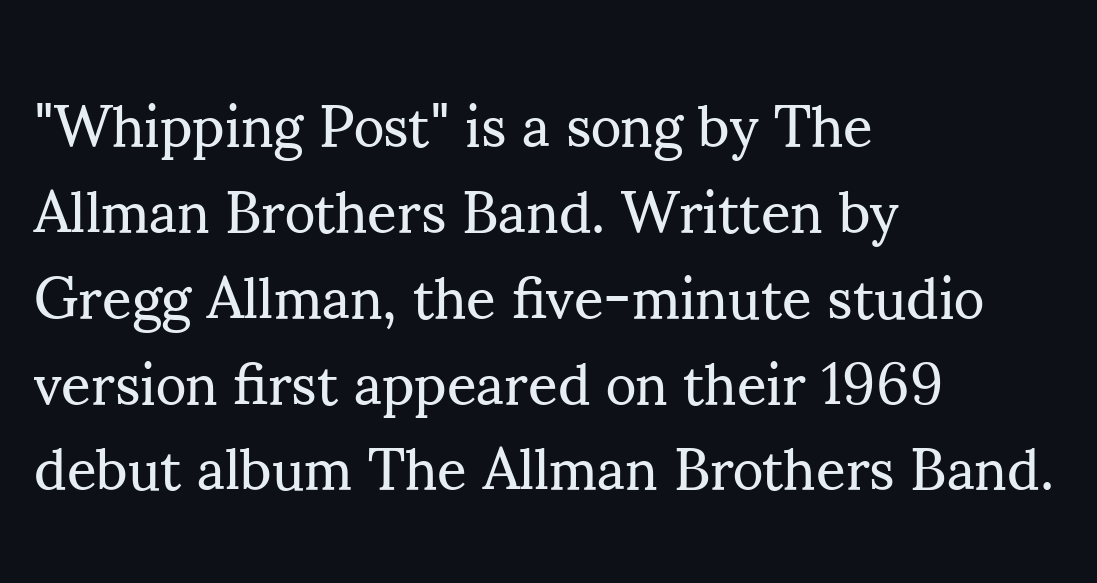
The image shows 58 px regular-weight serif type, upright; set left-aligned, normal line spacing (1.48x), normal letter spacing, not underlined; medium stroke contrast and a small x-height.
